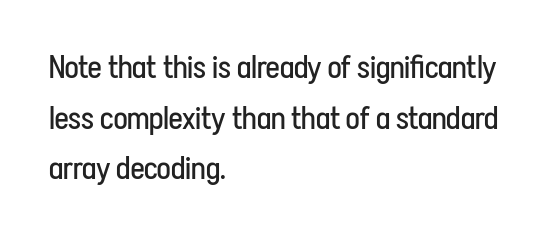
Teacher's note: observe the even left margin — that is flush-left alignment. The face used here is a sans, in the tradition of grotesques and geometrics. Bold? No — there's no thickening of the strokes. The letters stand straight up with perfectly vertical stems. In terms of letterspacing, this is plain default setting. Regarding leading, the lines here are spaced in the standard way.
